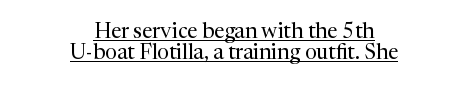
These lines are centered, leaving both edges ragged. Regarding leading, the lines here are crowded together. The cut favours lightness, reaching ordinary text weight at its darkest. The specimen reads as upright at a glance. This rendering features underlined lettering. Here the glyphs are tracked normally, forming tight word shapes.
